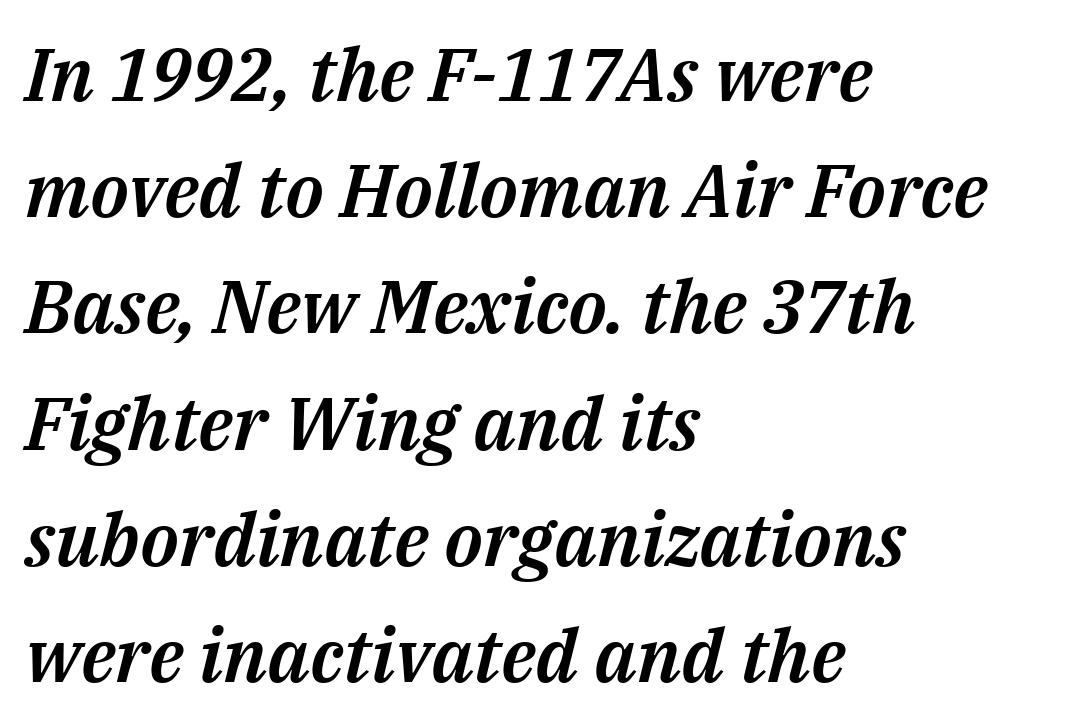
Q: Is the text italic (slanted)? A: Yes, it leans right by about 14 degrees.
Q: Is the text underlined? A: No.
Q: How is the paragraph aligned? A: Left-aligned.
Q: Is the spacing between letters normal or unusually wide? A: Normal.
Q: Is the spacing between lines tight, normal or loose? A: Normal.
Q: Width (condensed, normal, or wide)? A: Normal.
Q: Stroke contrast? A: Medium.
Q: x-height? A: Medium.
Q: Monospaced? A: No.
